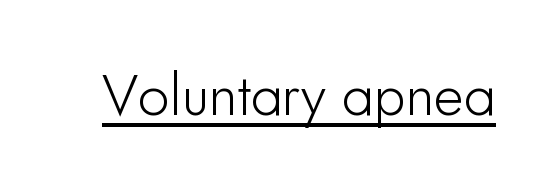
The image shows 57 px sans-serif type, upright; set normal letter spacing, underlined; low stroke contrast and a small x-height.
